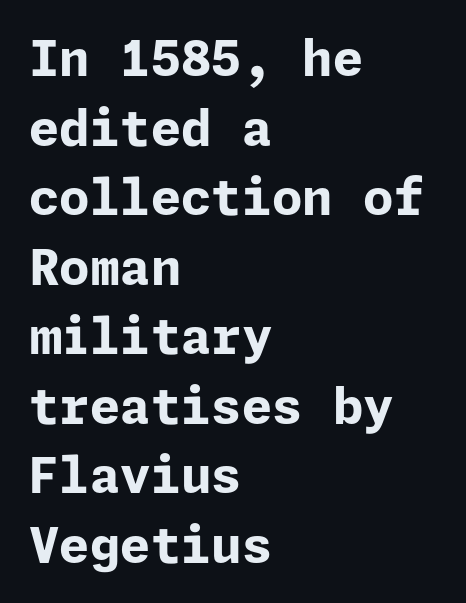
{"serif": "no", "italic": "no", "bold": "yes", "weight": "bold", "width": "normal", "stroke_contrast": "low", "x_height": "medium", "underline": "no", "align": "left", "line_spacing": "normal", "line_spacing_ratio": 1.42, "letter_spacing": "normal", "letter_spacing_em": 0.0, "glyph_px": 49}
